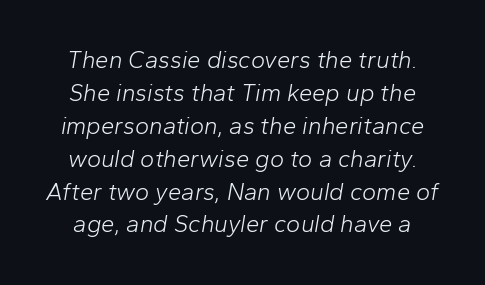
Q: Is the text bold? A: No.
Q: Is the text italic (slanted)? A: Yes, it leans right by about 10 degrees.
Q: Is the text underlined? A: No.
Q: Is the spacing between letters normal or unusually wide? A: Normal.
Q: Is the spacing between lines tight, normal or loose? A: Normal.
